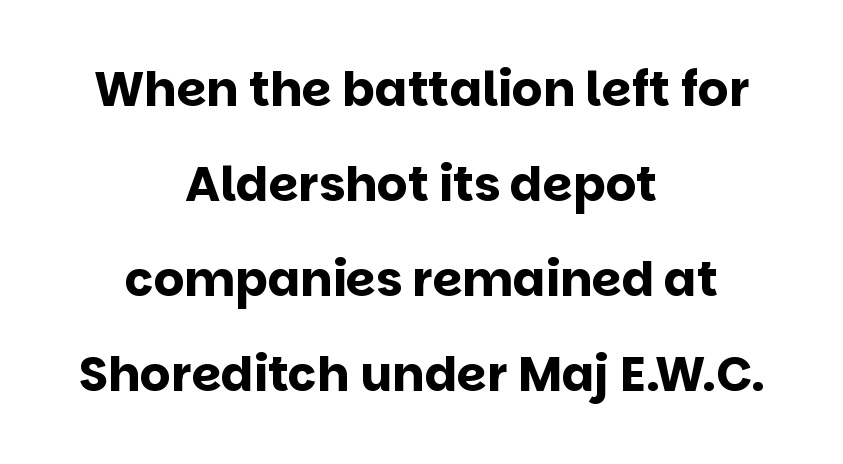
The image shows 48 px bold sans-serif type, upright; set centered, loose line spacing (1.98x), normal letter spacing, not underlined; low stroke contrast and a large x-height.
